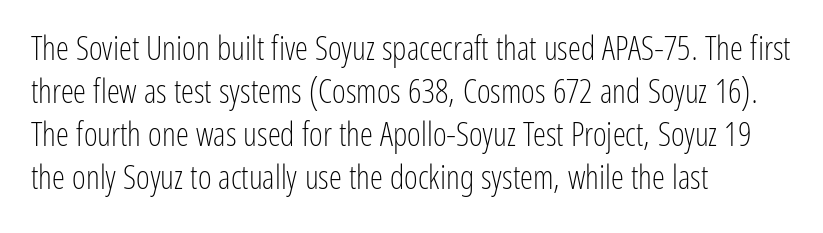
Q: Is the text bold? A: No.
Q: Is the text italic (slanted)? A: No, it is upright.
Q: Is the typeface a serif or a sans-serif typeface? A: Sans-serif.
Q: Is the text underlined? A: No.
Q: How is the paragraph aligned? A: Left-aligned.
Q: Is the spacing between letters normal or unusually wide? A: Normal.
Q: Is the spacing between lines tight, normal or loose? A: Normal.
Q: Width (condensed, normal, or wide)? A: Condensed.
Q: Stroke contrast? A: Low.
Q: x-height? A: Medium.
Q: Monospaced? A: No.
